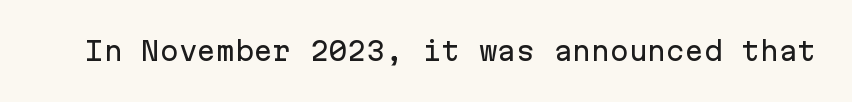
If you drew a line through each stem, it would be perfectly vertical. Characters follow at the spacing the type designer built in. The words here are not underlined.
